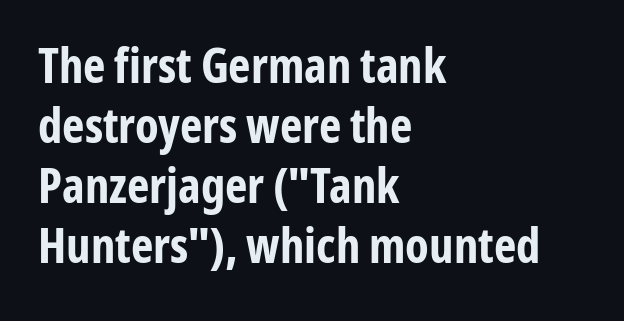
Posture: vertical. The setting favours the left margin, as ordinary paragraphs usually do. The tracking reads as untouched default to a designer's eye. No feet cap the strokes, marking this as sans-serif type. Character widths vary here, with narrow letters taking less room than wide ones.
